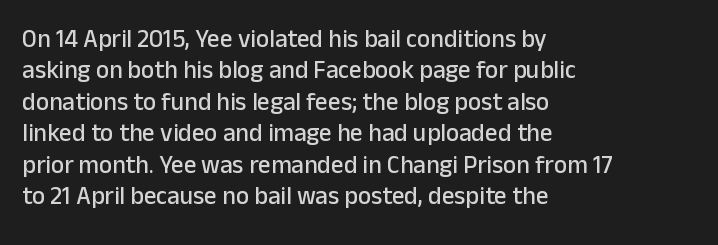
The image shows 25 px text type, upright; set left-aligned, normal line spacing (1.26x), normal letter spacing, not underlined.
